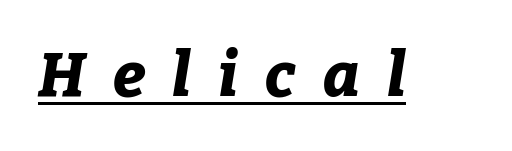
The image shows 62 px bold type, italic (leaning right); set unusually wide letter spacing (+0.44 em), underlined; low stroke contrast and a medium x-height.
